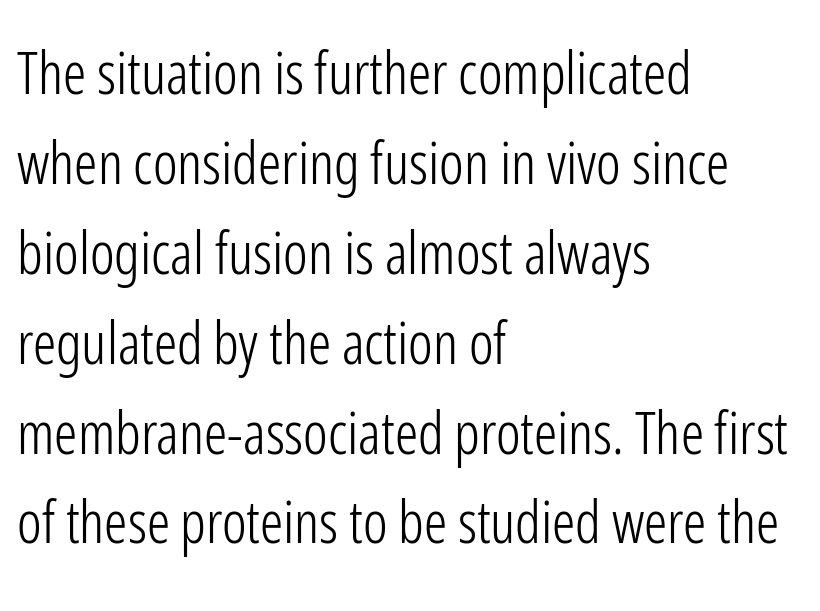
Q: Is the text bold? A: No.
Q: Is the text italic (slanted)? A: No, it is upright.
Q: Is the typeface a serif or a sans-serif typeface? A: Sans-serif.
Q: Is the text underlined? A: No.
Q: How is the paragraph aligned? A: Left-aligned.
Q: Is the spacing between letters normal or unusually wide? A: Normal.
Q: Is the spacing between lines tight, normal or loose? A: Normal.
Q: Width (condensed, normal, or wide)? A: Condensed.
Q: Stroke contrast? A: Low.
Q: x-height? A: Medium.
Q: Monospaced? A: No.
